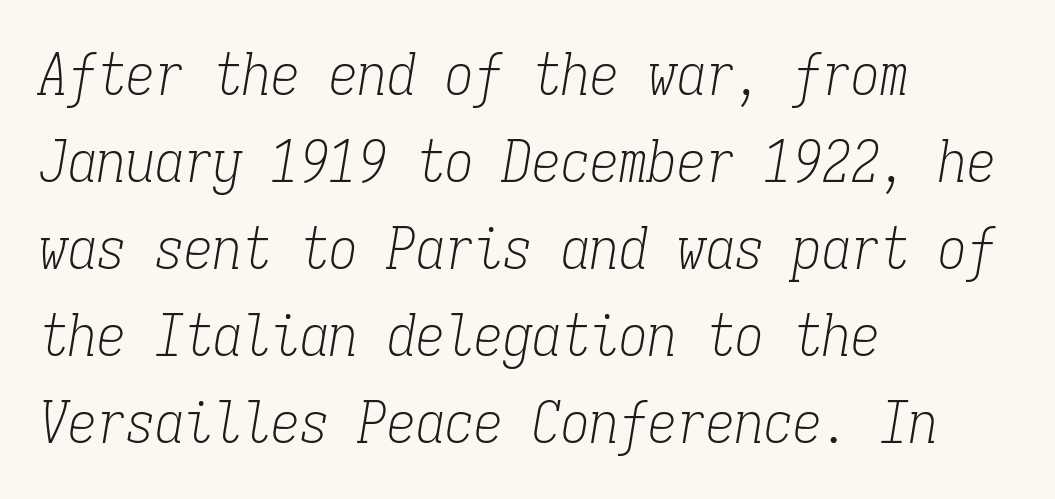
Q: Is the text bold? A: No.
Q: Is the text italic (slanted)? A: Yes, it leans right by about 9 degrees.
Q: Is the typeface a serif or a sans-serif typeface? A: Serif.
Q: Is the text underlined? A: No.
Q: How is the paragraph aligned? A: Left-aligned.
Q: Is the spacing between letters normal or unusually wide? A: Normal.
Q: Is the spacing between lines tight, normal or loose? A: Normal.
Q: Width (condensed, normal, or wide)? A: Condensed.
Q: Stroke contrast? A: Low.
Q: x-height? A: Medium.
Q: Monospaced? A: Yes.
